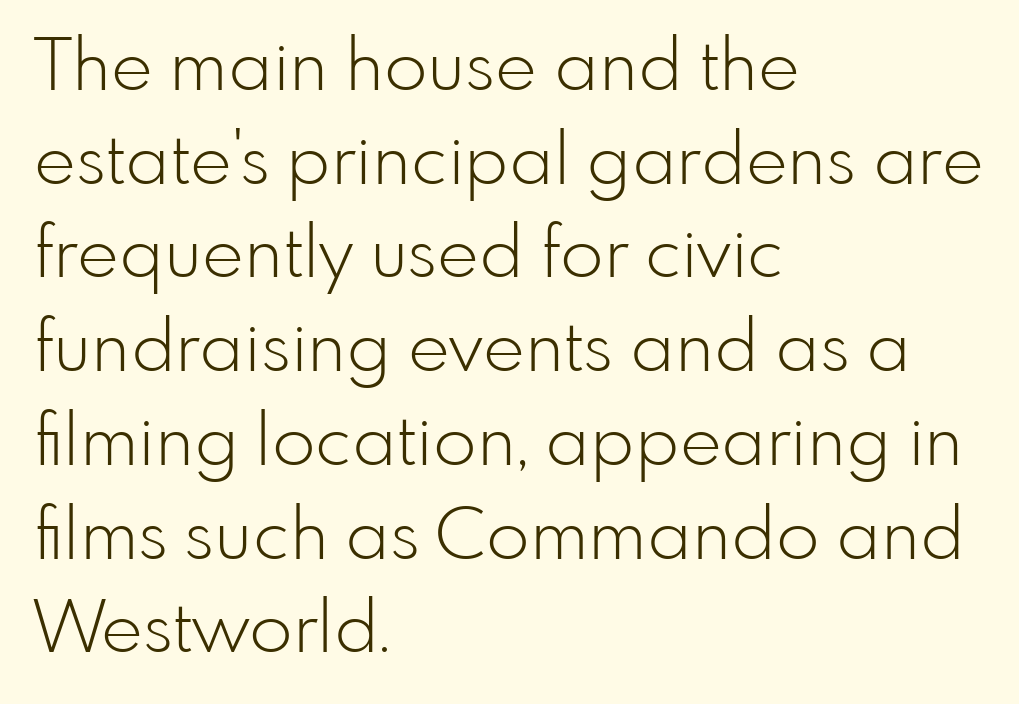
What kind of face is this? One without serifs — a sans. These lines sit exactly where default settings would place them. Words appear dense and cohesive because spacing is normal. Casual observation: everything's shoved over to the left.
